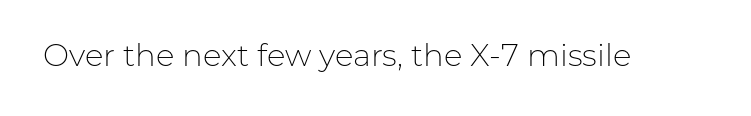
The image shows 31 px light sans-serif type, upright; set normal letter spacing, not underlined; low stroke contrast and a medium x-height.
